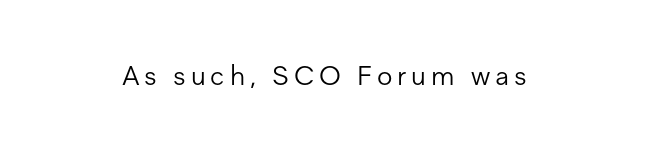
Q: Is the text bold? A: No.
Q: Is the text italic (slanted)? A: No, it is upright.
Q: Is the text underlined? A: No.
Q: How is the paragraph aligned? A: Centered.
